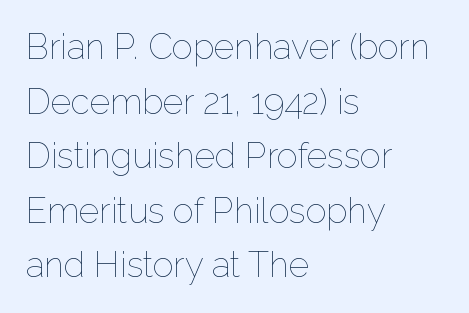
The image shows 35 px thin type, upright; set left-aligned, normal line spacing (1.56x), normal letter spacing, not underlined; low stroke contrast and a medium x-height.
